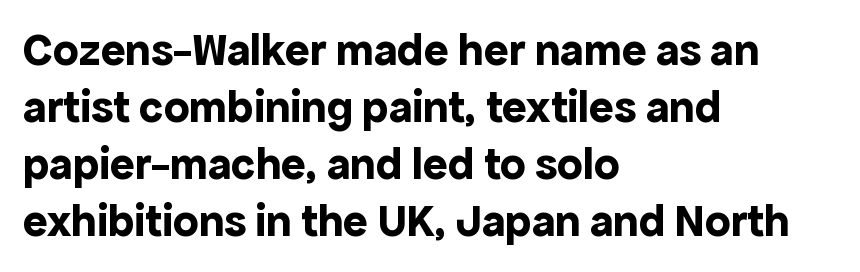
The gaps between neighbouring characters are ordinary and unremarkable. The lettering holds an erect, upright posture throughout. Weight: bold. These lines stack with their left ends in a neat column.
